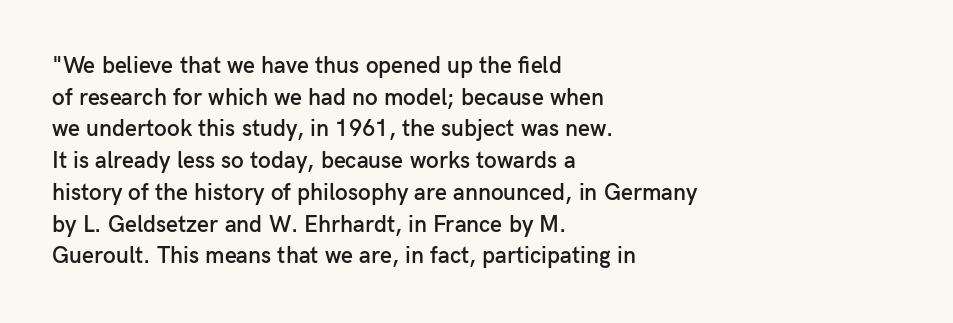
Q: Is the text bold? A: Semi-bold.
Q: Is the text italic (slanted)? A: No, it is upright.
Q: Is the text underlined? A: No.
Q: How is the paragraph aligned? A: Left-aligned.
Q: Is the spacing between letters normal or unusually wide? A: Normal.
Q: Is the spacing between lines tight, normal or loose? A: Normal.
